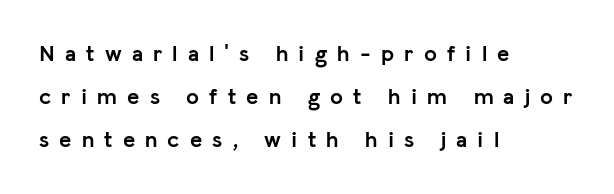
The image shows 23 px bold type, upright; set left-aligned, line spacing 1.88x, unusually wide letter spacing (+0.44 em), not underlined.
